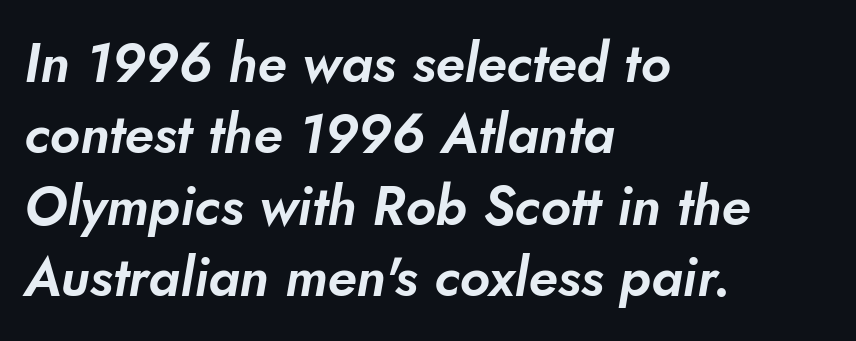
Successive baselines arrive at the customary interval. This sample is left-justified, so line endings fall wherever the words run out. The letters advance in unequal steps, a hallmark of proportional type. The type family on display is of the sans-serif kind. Beneath every word, the page is bare. These lines keep a tight, regular rhythm from letter to letter.
